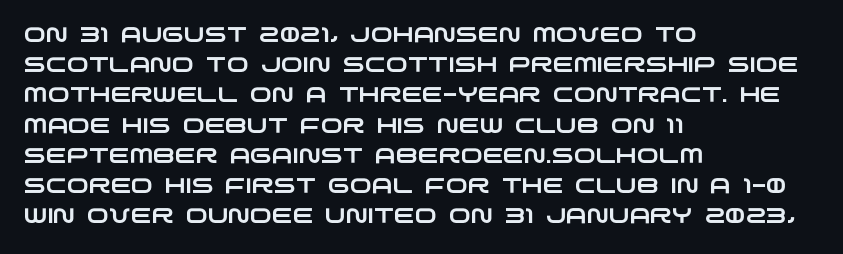
Q: Is the text underlined? A: No.
Q: How is the paragraph aligned? A: Left-aligned.
Q: Is the spacing between letters normal or unusually wide? A: Normal.
Q: Is the spacing between lines tight, normal or loose? A: Normal.
